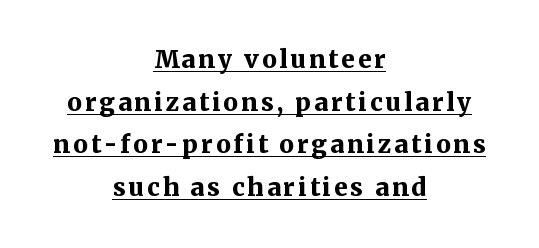
Q: Is the text bold? A: Yes.
Q: Is the text italic (slanted)? A: No, it is upright.
Q: Is the text underlined? A: Yes.
Q: How is the paragraph aligned? A: Centered.
